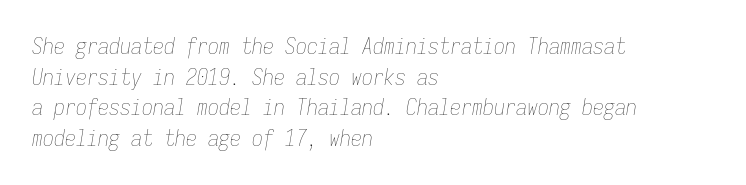
Q: Is the text bold? A: No.
Q: Is the text italic (slanted)? A: Yes, it leans right by about 9 degrees.
Q: Is the text underlined? A: No.
Q: How is the paragraph aligned? A: Left-aligned.
Q: Is the spacing between letters normal or unusually wide? A: Normal.
Q: Is the spacing between lines tight, normal or loose? A: Normal.
